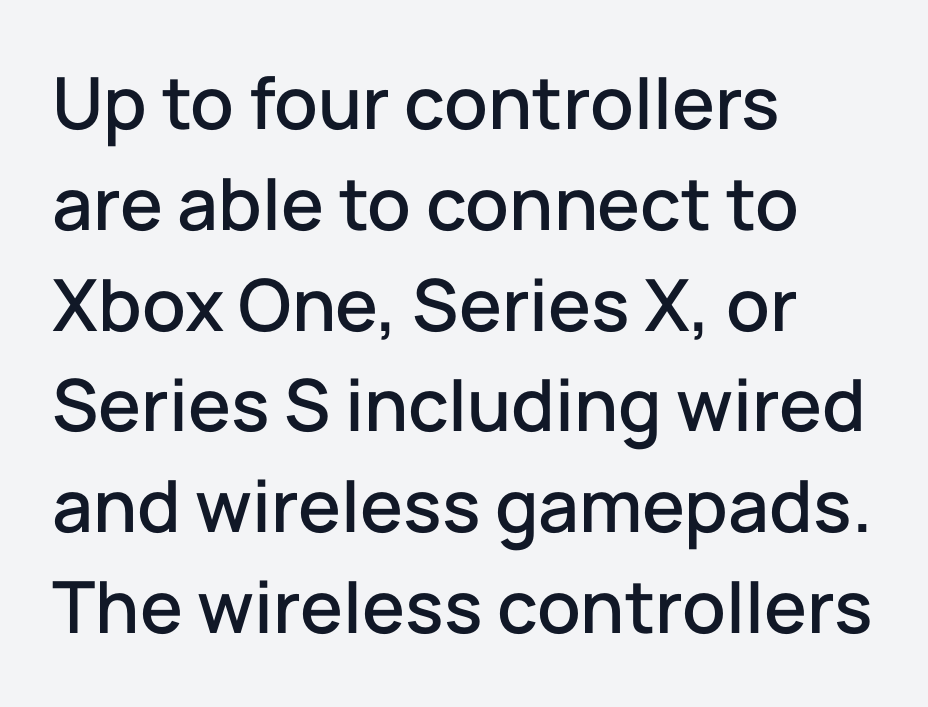
The image shows 72 px sans-serif type, upright; set left-aligned, normal line spacing (1.4x), normal letter spacing, not underlined; low stroke contrast and a medium x-height.
